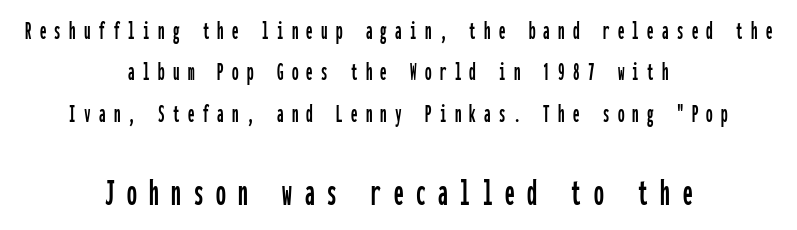
{"serif": "no", "italic": "no", "width": "condensed", "stroke_contrast": "low", "x_height": "medium", "monospaced": "yes", "underline": "no", "align": "center", "line_spacing": "normal", "line_spacing_ratio": 1.59, "letter_spacing": "wide", "letter_spacing_em": 0.32, "larger_block": "second", "size_ratio": 1.5, "glyph_px": 39}
